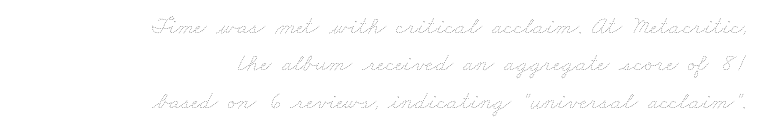
The image shows 25 px text type; set right-aligned, normal line spacing (1.5x), normal letter spacing, not underlined.
